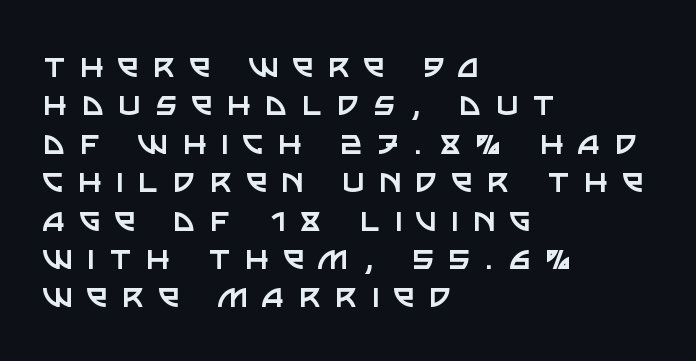
The paragraph shown leans on its left margin. The space beneath each line is pristine and unruled. The font's upright variant was chosen for this text. Regarding leading, the lines here are crowded together. Letters have the restrained weight of plain body copy at most.
